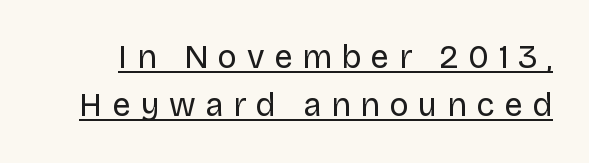
The image shows 33 px regular-weight sans-serif type, upright; set normal line spacing (1.46x), unusually wide letter spacing (+0.29 em), underlined; low stroke contrast and a large x-height.
